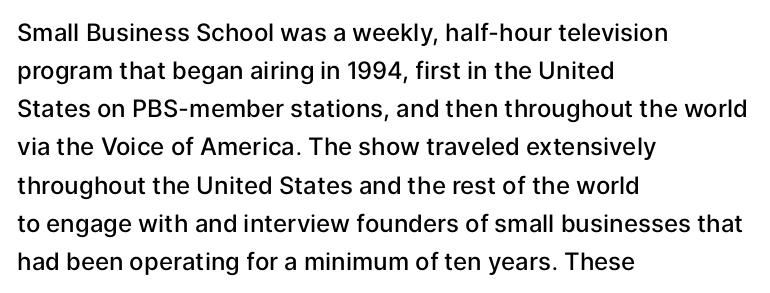
The image shows 24 px text type, upright; set left-aligned, normal line spacing (1.59x), normal letter spacing, not underlined.
